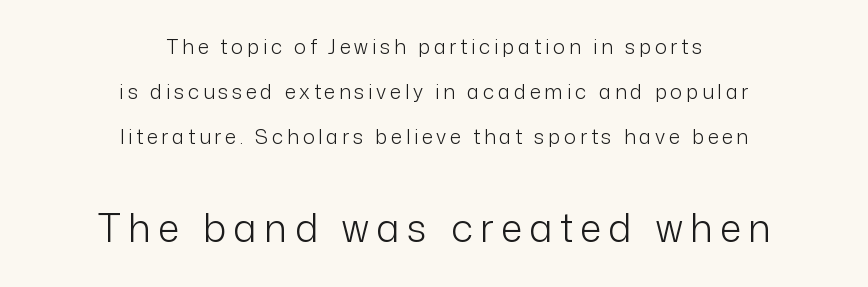
{"serif": "no", "italic": "no", "bold": "no", "weight": "light", "width": "normal", "stroke_contrast": "low", "x_height": "medium", "monospaced": "no", "underline": "no", "align": "center", "line_spacing": "loose", "line_spacing_ratio": 2.26, "larger_block": "second", "size_ratio": 1.95, "glyph_px": 39}
